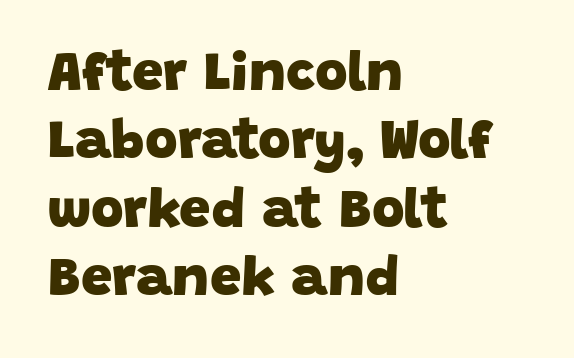
The image shows 56 px heavy sans-serif type; set left-aligned, line spacing 1.22x, normal letter spacing, not underlined; low stroke contrast and a large x-height.
